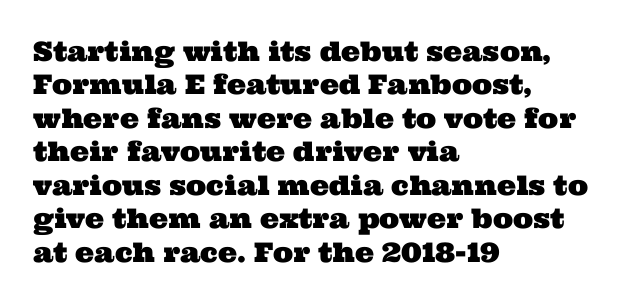
Q: Is the text underlined? A: No.
Q: How is the paragraph aligned? A: Left-aligned.
Q: Is the spacing between letters normal or unusually wide? A: Normal.
